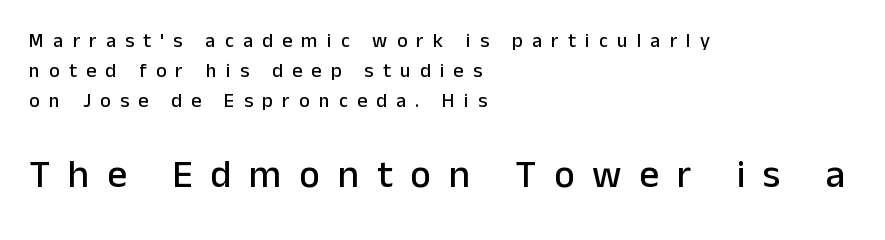
{"serif": "no", "italic": "no", "width": "normal", "stroke_contrast": "low", "x_height": "medium", "monospaced": "no", "underline": "no", "align": "left", "line_spacing": "normal", "line_spacing_ratio": 1.51, "letter_spacing": "wide", "letter_spacing_em": 0.46, "larger_block": "second", "size_ratio": 1.95, "glyph_px": 39}
